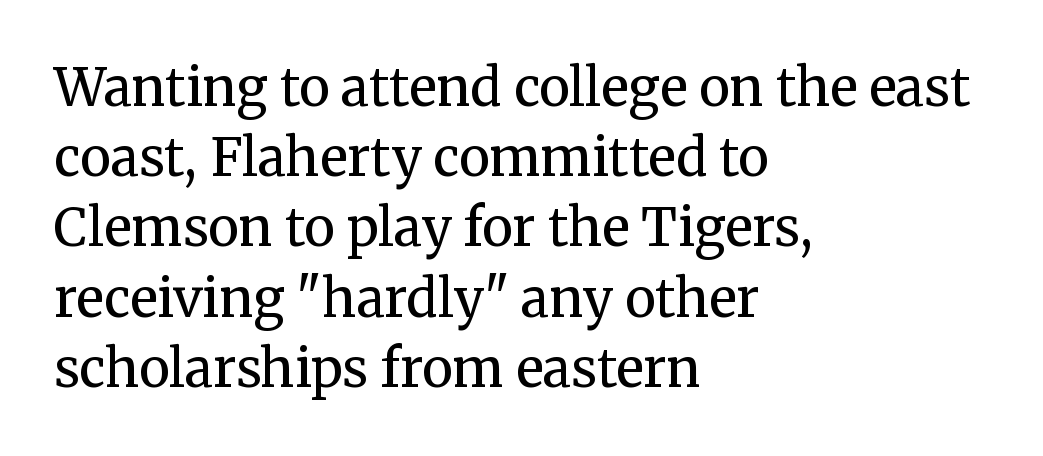
The image shows 52 px regular-weight serif type, upright; set left-aligned, normal line spacing (1.35x), normal letter spacing, not underlined; medium stroke contrast and a medium x-height.
